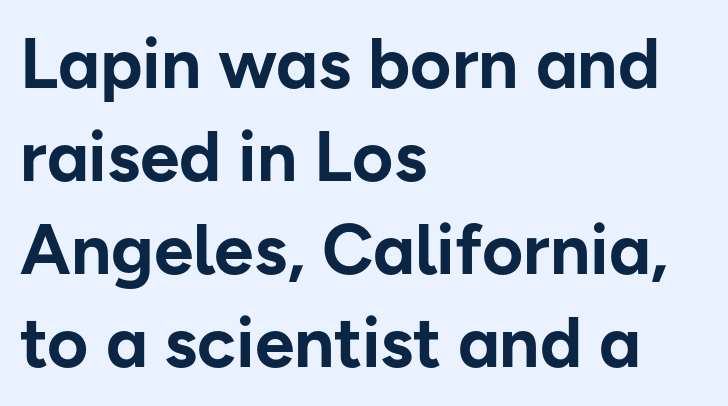
Q: Is the text bold? A: Yes.
Q: Is the text italic (slanted)? A: No, it is upright.
Q: Is the typeface a serif or a sans-serif typeface? A: Sans-serif.
Q: Is the text underlined? A: No.
Q: How is the paragraph aligned? A: Left-aligned.
Q: Is the spacing between letters normal or unusually wide? A: Normal.
Q: Is the spacing between lines tight, normal or loose? A: Normal.
Q: Width (condensed, normal, or wide)? A: Normal.
Q: Stroke contrast? A: Low.
Q: x-height? A: Medium.
Q: Monospaced? A: No.
